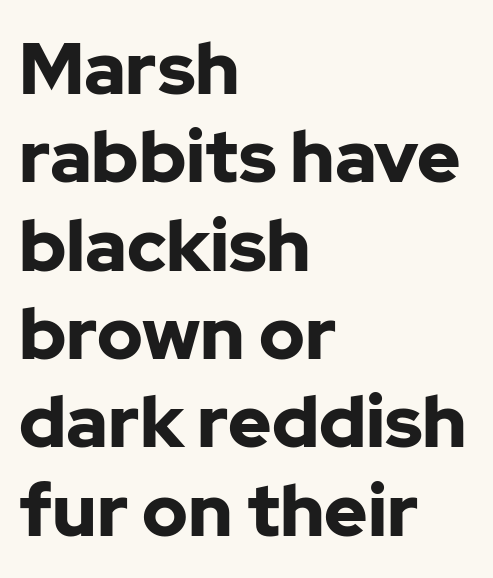
Q: Is the text bold? A: Yes.
Q: Is the text italic (slanted)? A: No, it is upright.
Q: Is the typeface a serif or a sans-serif typeface? A: Sans-serif.
Q: Is the text underlined? A: No.
Q: How is the paragraph aligned? A: Left-aligned.
Q: Is the spacing between letters normal or unusually wide? A: Normal.
Q: Width (condensed, normal, or wide)? A: Normal.
Q: Stroke contrast? A: Low.
Q: x-height? A: Medium.
Q: Monospaced? A: No.
